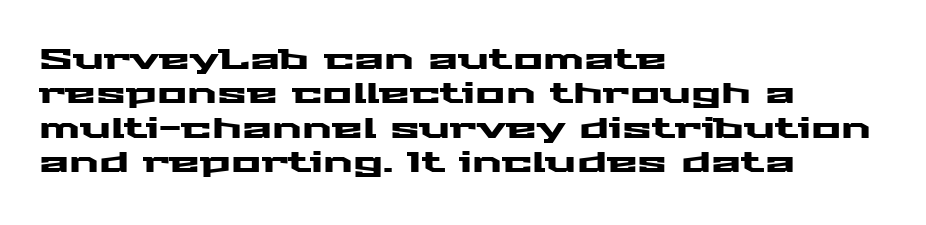
The image shows 28 px wide sans-serif type, upright; set left-aligned, line spacing 1.23x, normal letter spacing, not underlined; medium stroke contrast and a medium x-height.
